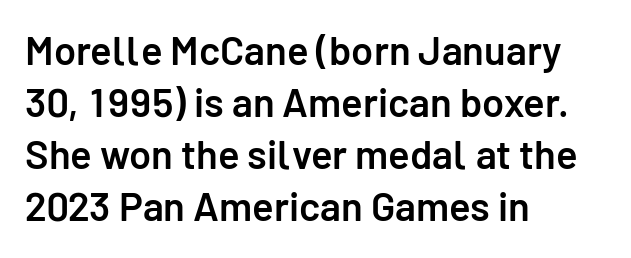
The gaps between neighbouring characters are ordinary and unremarkable. Quick note: not italic, upright. The space beneath each line is pristine and unruled. Horizontal bands of white between lines are of average thickness.
